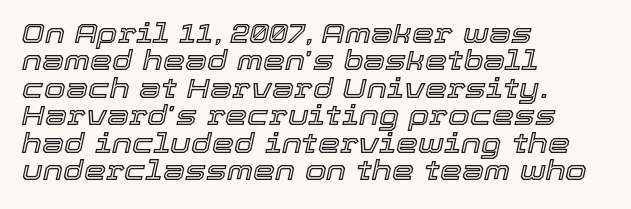
You could not count columns in this text — the font is proportionally spaced. These lines were composed using italics. You could barely slide anything between these rows. Check the space under the baseline: it is left empty. Leftover space on each line is placed entirely after the last word. Tracking here is standard; glyphs follow each other at the usual distance.
